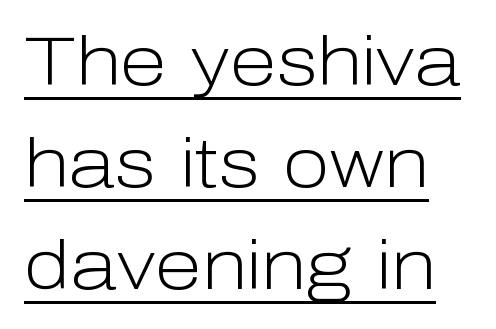
Quick note: underline on. Character widths vary here, with narrow letters taking less room than wide ones. Vertically, the passage feels balanced, rows spaced as you'd expect. This rendering leaves character spacing at its baseline value. Stems here are at most as thick as an everyday book face. The axis of the letterforms is exactly vertical.
